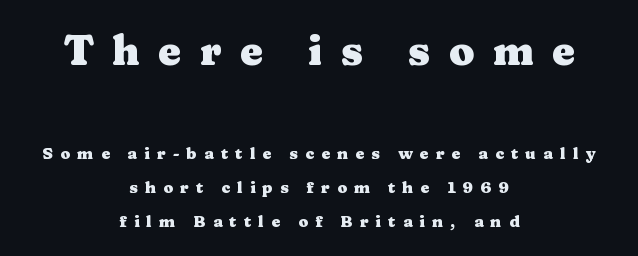
The image shows 41 px heavy, wide serif type, upright; set centered, loose line spacing (2.11x), unusually wide letter spacing (+0.45 em), not underlined; the first (top) block is 2.56x larger; medium stroke contrast and a medium x-height.
